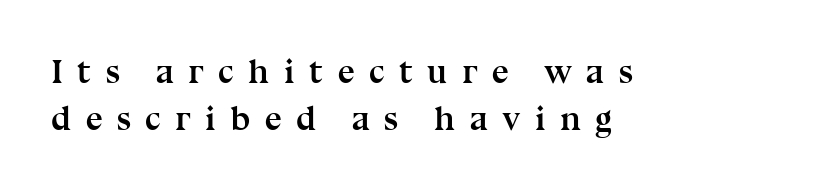
The image shows 34 px semibold serif type, upright; set left-aligned, normal line spacing (1.39x), unusually wide letter spacing (+0.42 em), not underlined; medium stroke contrast and a medium x-height.
